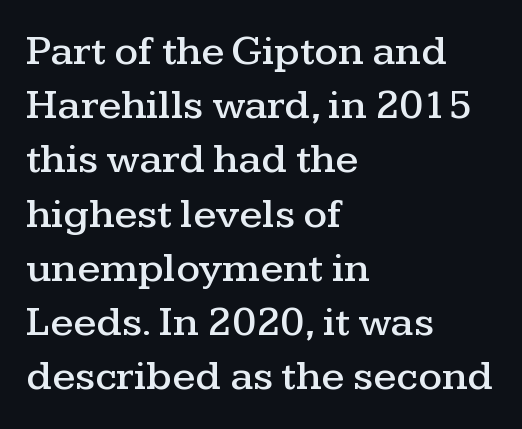
Each letter keeps its own natural width here, so spacing adapts to shape. The line-height multiplier appears to be the usual default. Vertical strokes here are truly vertical. Students, note that the glyphs here touch the page at normal intervals. Underlining? Definitely not there.
